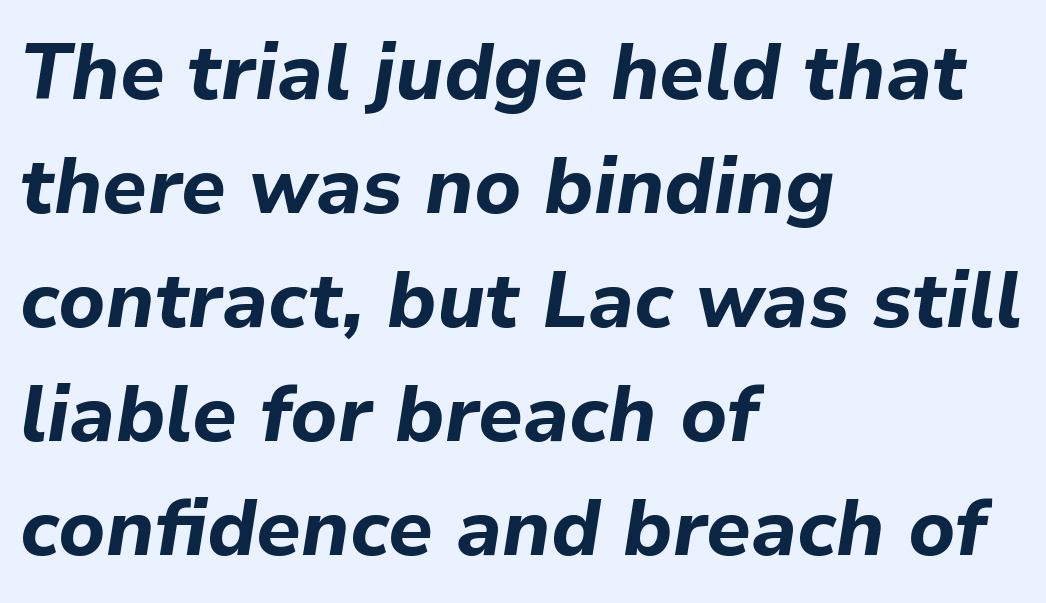
Q: Is the text bold? A: Yes.
Q: Is the text italic (slanted)? A: Yes, it leans right by about 9 degrees.
Q: Is the text underlined? A: No.
Q: How is the paragraph aligned? A: Left-aligned.
Q: Is the spacing between letters normal or unusually wide? A: Normal.
Q: Is the spacing between lines tight, normal or loose? A: Normal.
Q: Width (condensed, normal, or wide)? A: Normal.
Q: Stroke contrast? A: Low.
Q: x-height? A: Medium.
Q: Monospaced? A: No.
